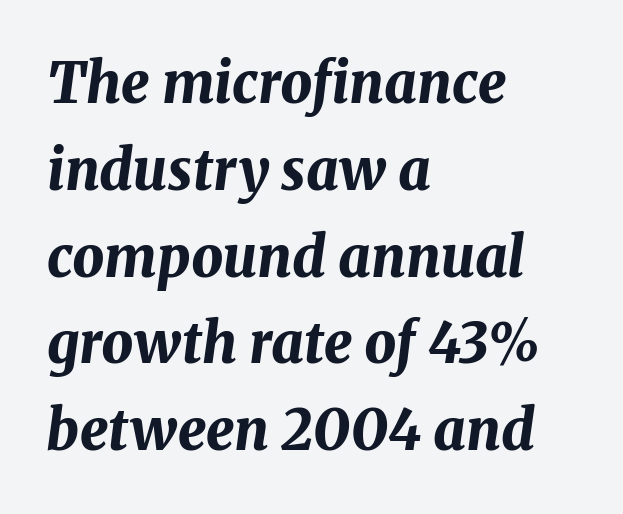
{"italic": "yes", "lean": "right", "slant_degrees": 8, "bold": "yes", "weight": "bold", "width": "normal", "stroke_contrast": "medium", "x_height": "medium", "monospaced": "no", "underline": "no", "align": "left", "line_spacing": "normal", "line_spacing_ratio": 1.55, "letter_spacing": "normal", "letter_spacing_em": 0.0, "glyph_px": 56}
